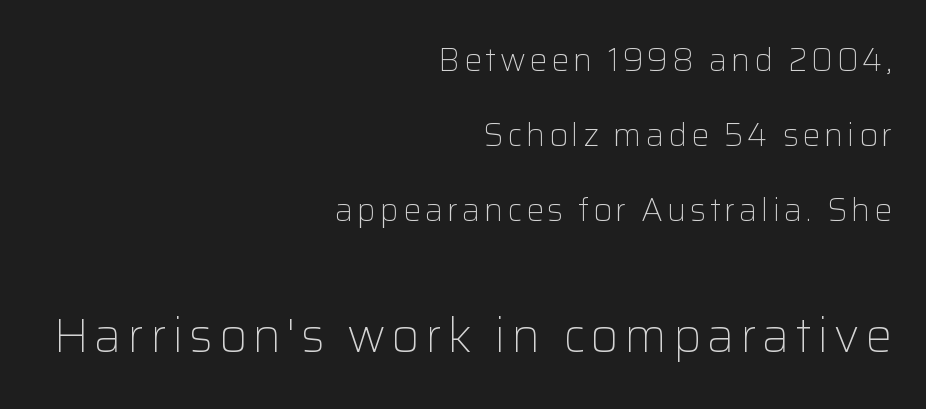
Q: Is the text bold? A: No.
Q: Is the text italic (slanted)? A: No, it is upright.
Q: Is the typeface a serif or a sans-serif typeface? A: Sans-serif.
Q: Is the text underlined? A: No.
Q: How is the paragraph aligned? A: Right-aligned.
Q: Is the spacing between lines tight, normal or loose? A: Loose.
Q: Which block of text is set in a larger size, the first (top) or the second (bottom)? A: The second (bottom) one.
Q: Width (condensed, normal, or wide)? A: Normal.
Q: Stroke contrast? A: Low.
Q: x-height? A: Medium.
Q: Monospaced? A: No.
